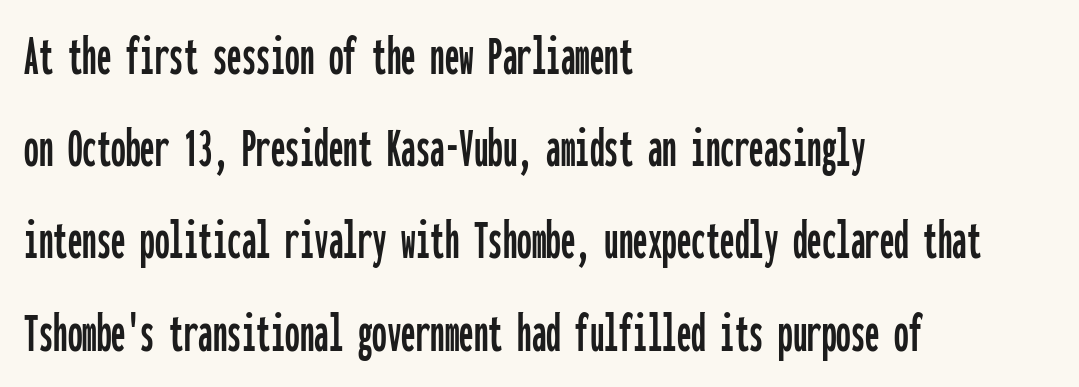
Every stem runs plumb, perpendicular to the baseline. The lines in this sample share a left origin and differ only in where they stop. Check the space under the baseline: it is left empty. The letterforms sit shoulder to shoulder at normal distance.
